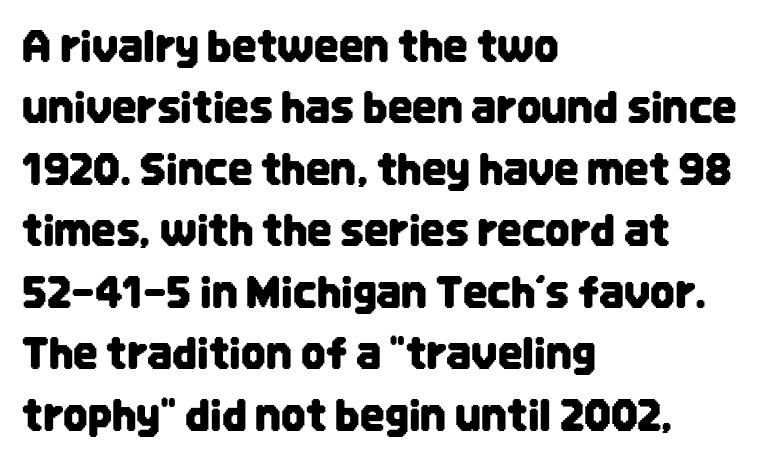
Leading: standard. No extra tracking has been applied to these lines. Unlike italic type, these characters show no tilt at all. Left-aligned paragraph, ragged on the right. Observe the absence of serifs on each vertical stroke in this sample.
